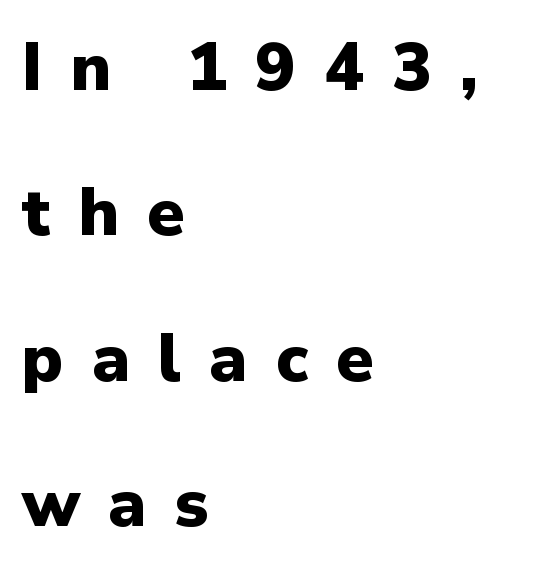
Q: Is the text bold? A: Yes.
Q: Is the text italic (slanted)? A: No, it is upright.
Q: Is the typeface a serif or a sans-serif typeface? A: Sans-serif.
Q: Is the text underlined? A: No.
Q: How is the paragraph aligned? A: Left-aligned.
Q: Is the spacing between letters normal or unusually wide? A: Unusually wide.
Q: Is the spacing between lines tight, normal or loose? A: Loose.
Q: Width (condensed, normal, or wide)? A: Normal.
Q: Stroke contrast? A: Low.
Q: x-height? A: Medium.
Q: Monospaced? A: No.
